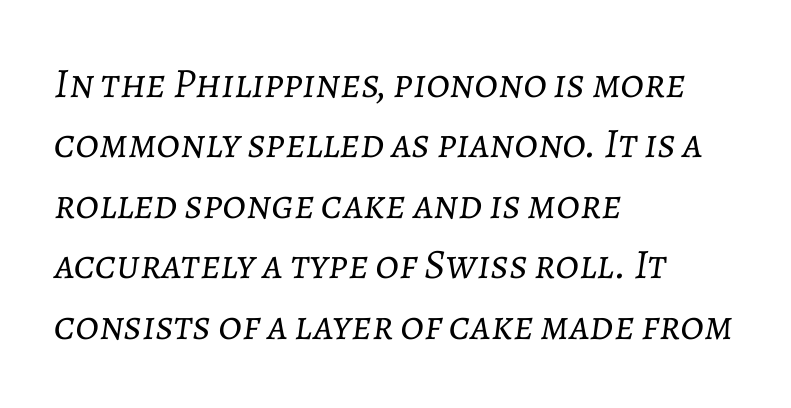
Stems and bowls with no extra thickness — not bold. The passage shown leans; its letterforms are oblique. What stands out about the letter spacing? Nothing — it is the standard amount. Notice how descenders clear the ascenders below comfortably — that's standard leading.
